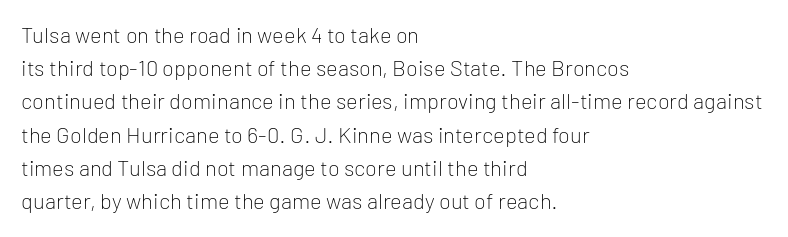
Q: Is the text bold? A: No.
Q: Is the text italic (slanted)? A: No, it is upright.
Q: Is the text underlined? A: No.
Q: How is the paragraph aligned? A: Left-aligned.
Q: Is the spacing between letters normal or unusually wide? A: Normal.
Q: Is the spacing between lines tight, normal or loose? A: Normal.
